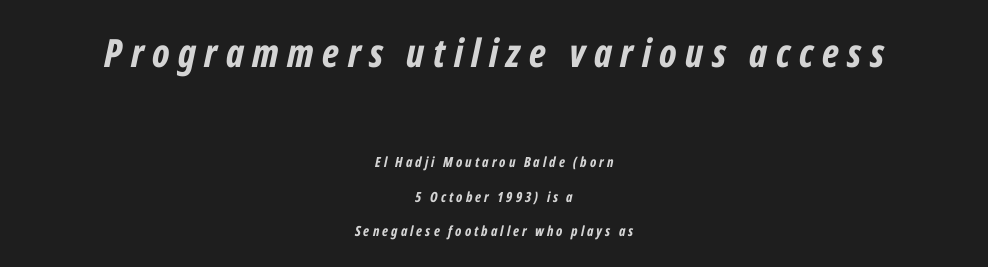
Does the leading feel generous? Absolutely, it's lavish. Which margin do the lines hug? Neither — every line sits in the middle. Note the varied advance widths — an 'i' is clearly narrower than an 'm'. These words are printed bold, with thick strokes throughout. Loose tracking; the words dissolve into strings of separated letters. Emphasis-style slanted type is in use.
